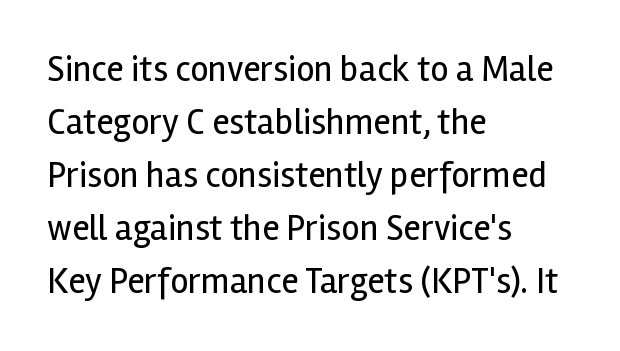
{"serif": "no", "italic": "no", "bold": "no", "weight": "regular", "width": "normal", "x_height": "medium", "monospaced": "no", "underline": "no", "align": "left", "line_spacing": "normal", "line_spacing_ratio": 1.47, "letter_spacing": "normal", "letter_spacing_em": 0.0, "glyph_px": 36}
